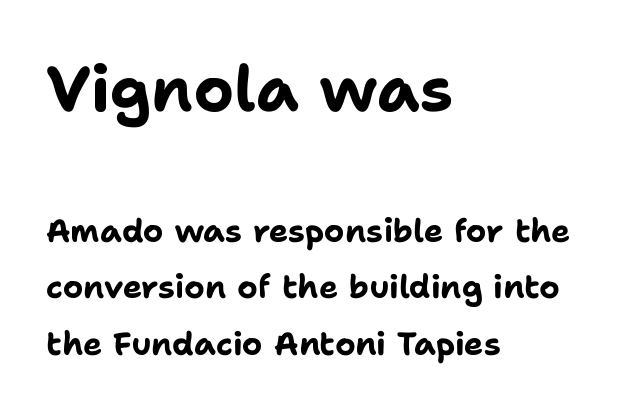
{"serif": "no", "italic": "no", "bold": "yes", "weight": "bold", "width": "normal", "stroke_contrast": "low", "x_height": "medium", "monospaced": "no", "underline": "no", "align": "left", "line_spacing_ratio": 1.78, "letter_spacing": "normal", "letter_spacing_em": 0.0, "larger_block": "first", "size_ratio": 1.97, "glyph_px": 63}
